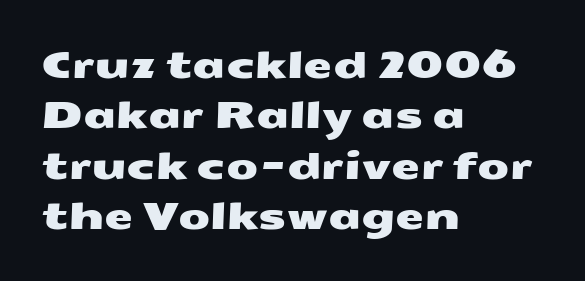
{"serif": "no", "width": "wide", "stroke_contrast": "medium", "x_height": "medium", "monospaced": "no", "underline": "no", "align": "left", "line_spacing": "normal", "line_spacing_ratio": 1.36, "letter_spacing": "normal", "letter_spacing_em": 0.0, "glyph_px": 37}
